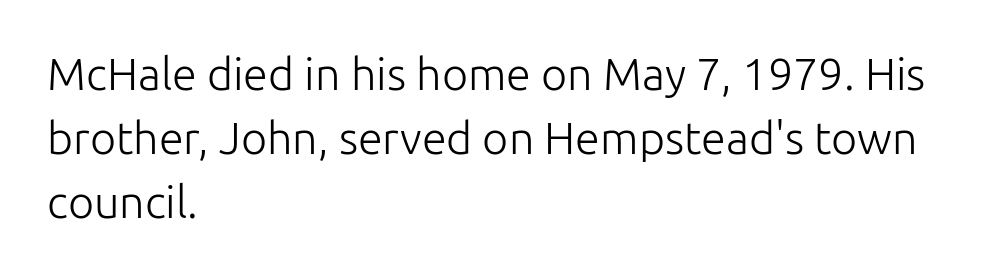
The image shows 45 px light sans-serif type, upright; set left-aligned, normal line spacing (1.42x), normal letter spacing, not underlined; low stroke contrast and a medium x-height.
